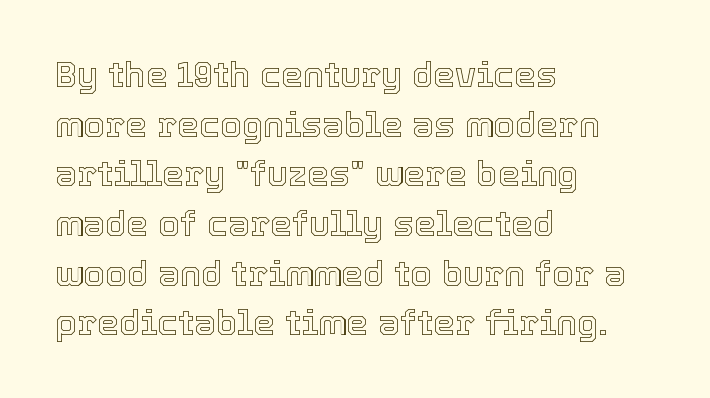
{"italic": "no", "width": "normal", "x_height": "medium", "monospaced": "no", "underline": "no", "align": "left", "line_spacing": "normal", "line_spacing_ratio": 1.42, "letter_spacing": "normal", "letter_spacing_em": 0.0, "glyph_px": 35}
